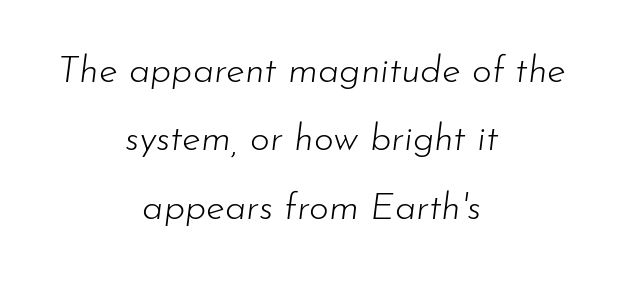
The image shows 38 px light type, italic (leaning right); set centered, line spacing 1.8x, normal letter spacing, not underlined; low stroke contrast and a small x-height.
